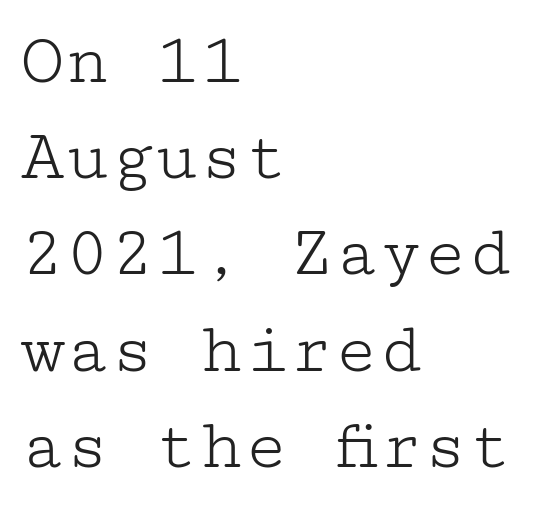
Rendered with straight, roman letterforms. Examine the stroke ends and you'll spot serifs. What's the leading like? Ordinary, nothing unusual. Vertical stems look standard width or narrower in stroke.
